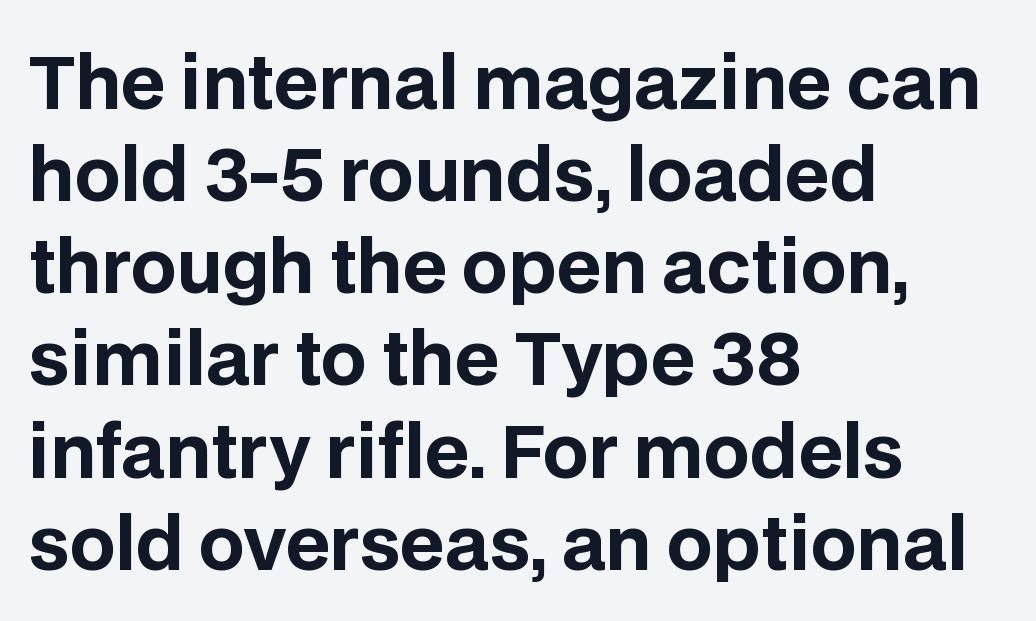
The setting favours the left margin, as ordinary paragraphs usually do. Check under the words: just untouched page. A dark, heavy texture on the line: the type is bold. The rendering uses a moderate line-height, typical for paragraphs. Standard letterfit; no display-style spreading of the glyphs. Ascenders rise straight up at ninety degrees.
